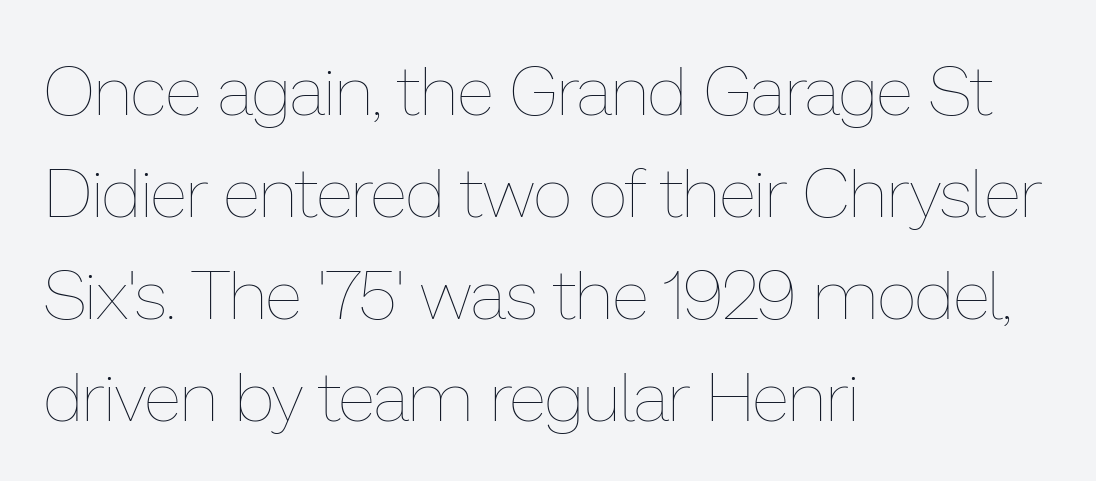
Honestly, the row spacing looks completely unremarkable. The letters advance in unequal steps, a hallmark of proportional type. The letterforms sit shoulder to shoulder at normal distance. Casual observation: everything's shoved over to the left. Underlining? Definitely not there. Do the letters lean? They stand straight.
